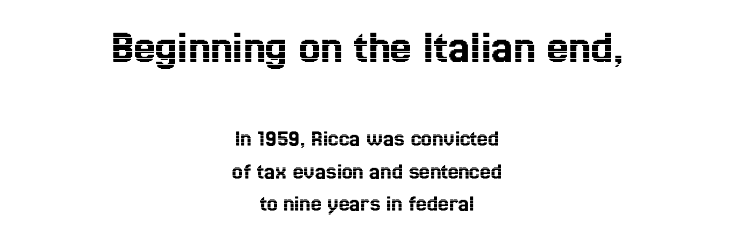
Q: Is the text italic (slanted)? A: No, it is upright.
Q: Is the text underlined? A: No.
Q: How is the paragraph aligned? A: Centered.
Q: Is the spacing between letters normal or unusually wide? A: Normal.
Q: Is the spacing between lines tight, normal or loose? A: Normal.
Q: Which block of text is set in a larger size, the first (top) or the second (bottom)? A: The first (top) one.
Q: Width (condensed, normal, or wide)? A: Condensed.
Q: x-height? A: Medium.
Q: Monospaced? A: No.
